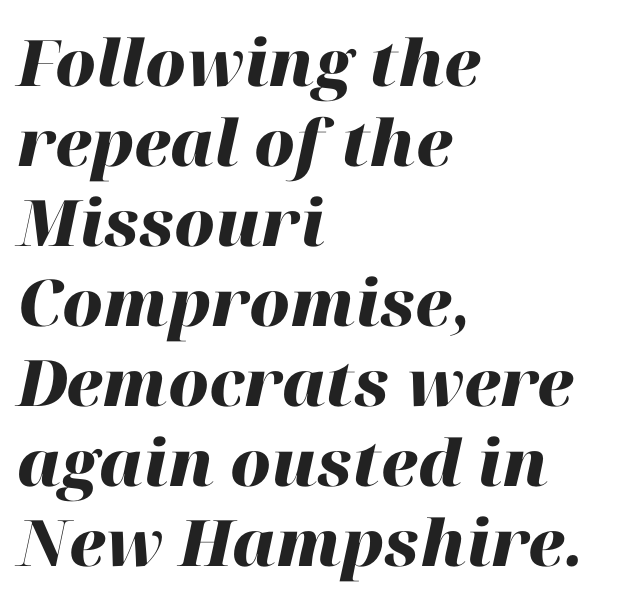
The image shows 64 px heavy type, italic (leaning right); set left-aligned, normal line spacing (1.25x), normal letter spacing, not underlined; high stroke contrast and a medium x-height.
